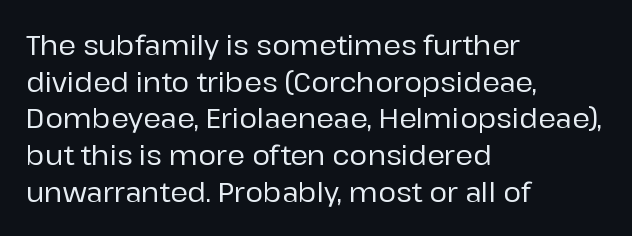
Alignment: flush left. The lettering stays uniformly vertical, giving the passage a roman look. The block of text has a typical density, with ordinary space between rows. Beneath every word, the page is bare. Compared with typical body copy, the letter spacing here is the same.
